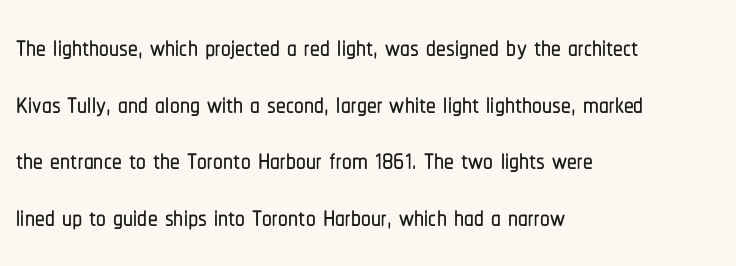
The image shows 39 px condensed sans-serif type, upright; set left-aligned, normal line spacing (1.45x), normal letter spacing, not underlined; low stroke contrast and a medium x-height.
